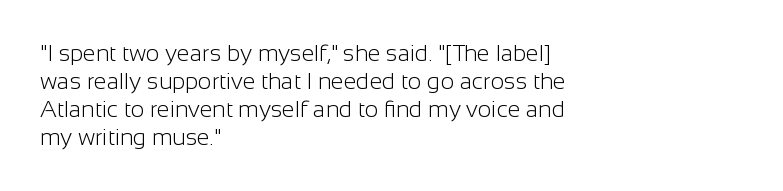
The image shows 23 px text type, upright; set left-aligned, line spacing 1.22x, normal letter spacing, not underlined.
